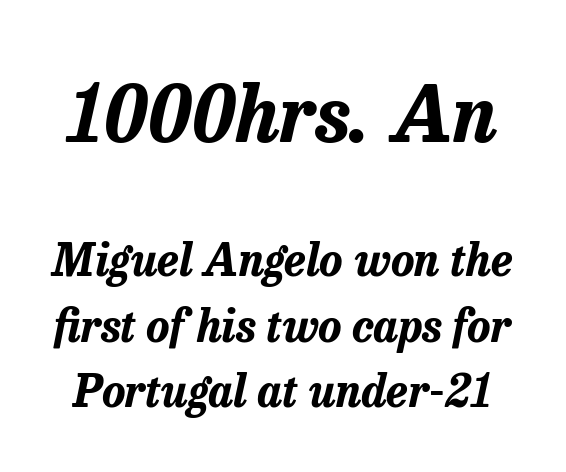
Q: Is the text bold? A: Yes.
Q: Is the text italic (slanted)? A: Yes, it leans right by about 13 degrees.
Q: Is the text underlined? A: No.
Q: Is the spacing between letters normal or unusually wide? A: Normal.
Q: Is the spacing between lines tight, normal or loose? A: Normal.
Q: Which block of text is set in a larger size, the first (top) or the second (bottom)? A: The first (top) one.
Q: Width (condensed, normal, or wide)? A: Normal.
Q: Stroke contrast? A: Low.
Q: x-height? A: Medium.
Q: Monospaced? A: No.
